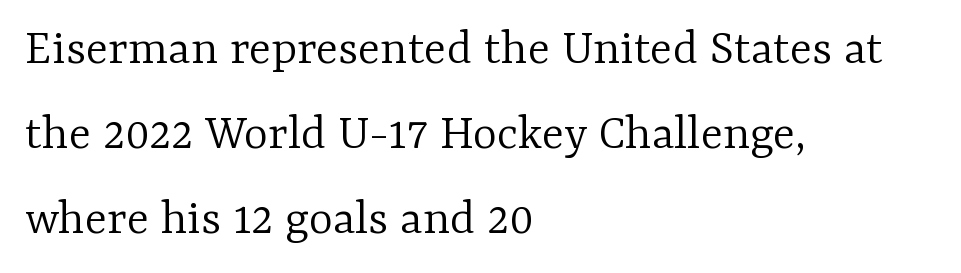
The image shows 52 px light serif type, upright; set left-aligned, normal line spacing (1.63x), normal letter spacing, not underlined; low stroke contrast and a medium x-height.
